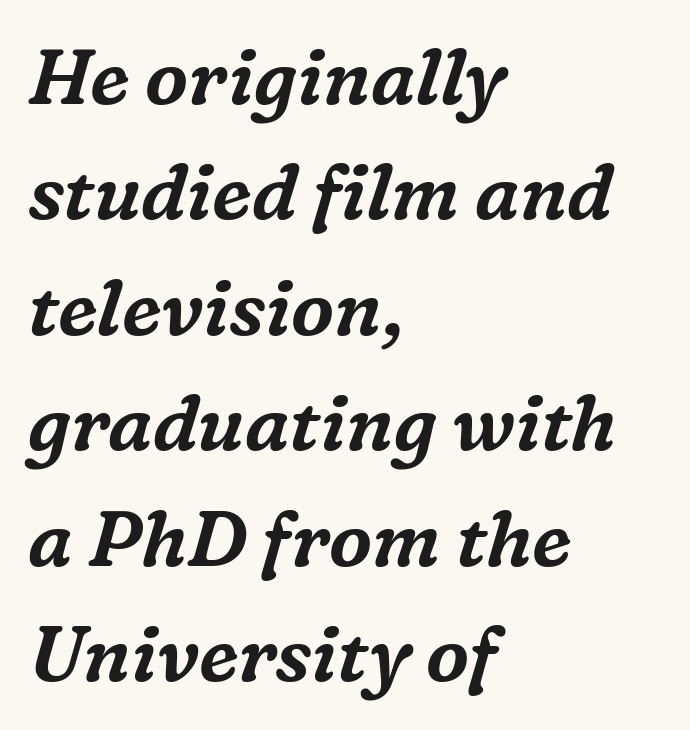
When letters slant like this, we call the style italic. The vertical gap from one line to the next is medium. Is this a sans? No — the strokes have serifs. Nobody touched the tracking dial on this one. The glyphs are unaccompanied by any horizontal stroke below them.
